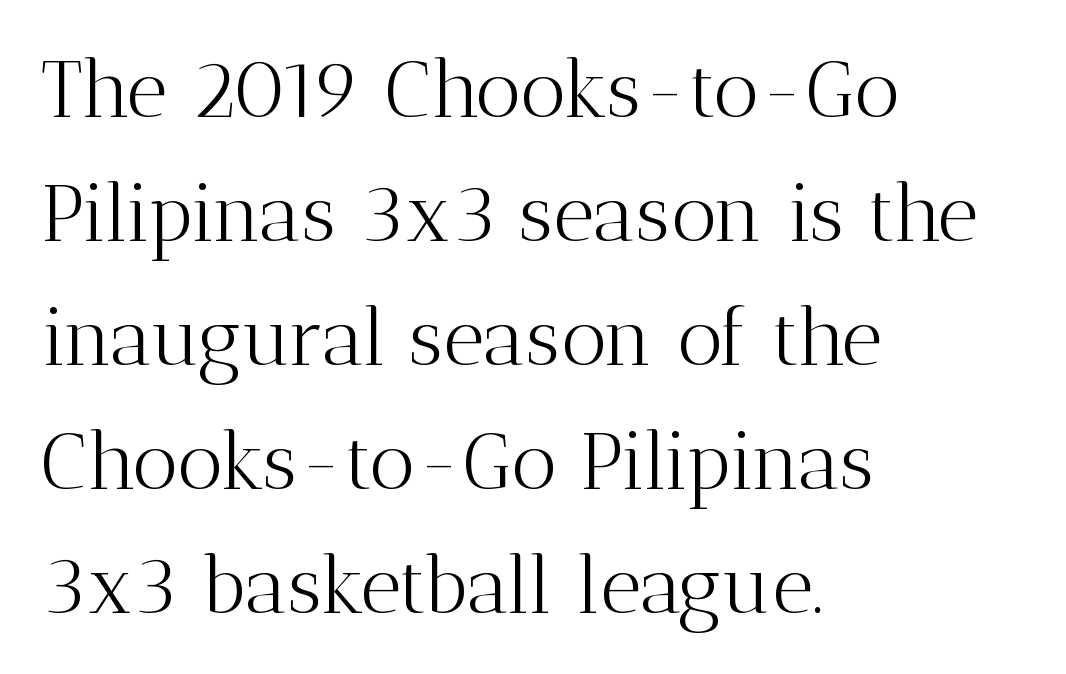
{"serif": "yes", "italic": "no", "bold": "no", "weight": "light", "width": "normal", "stroke_contrast": "medium", "x_height": "medium", "monospaced": "no", "underline": "no", "align": "left", "line_spacing": "normal", "line_spacing_ratio": 1.55, "letter_spacing": "normal", "letter_spacing_em": 0.0, "glyph_px": 80}
